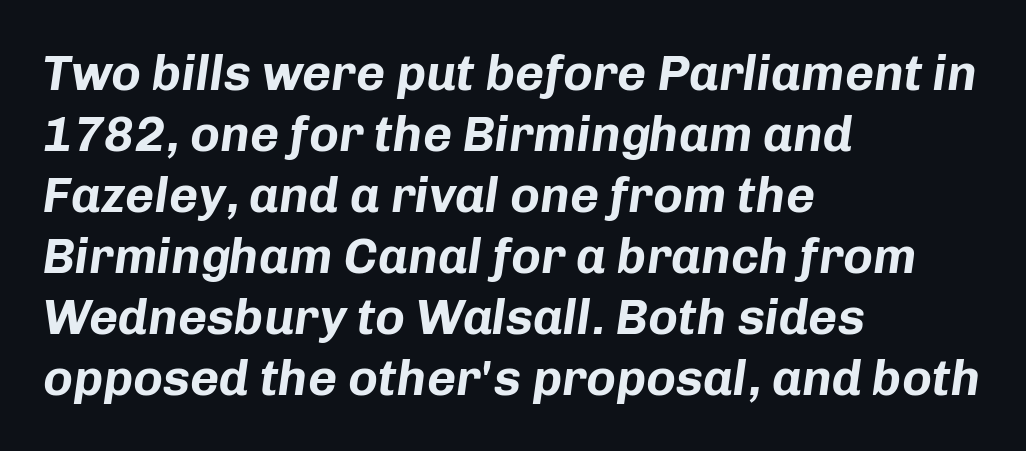
{"italic": "yes", "lean": "right", "slant_degrees": 8, "bold": "yes", "weight": "bold", "width": "normal", "stroke_contrast": "low", "x_height": "medium", "monospaced": "no", "underline": "no", "align": "left", "line_spacing_ratio": 1.22, "letter_spacing": "normal", "letter_spacing_em": 0.0, "glyph_px": 50}
